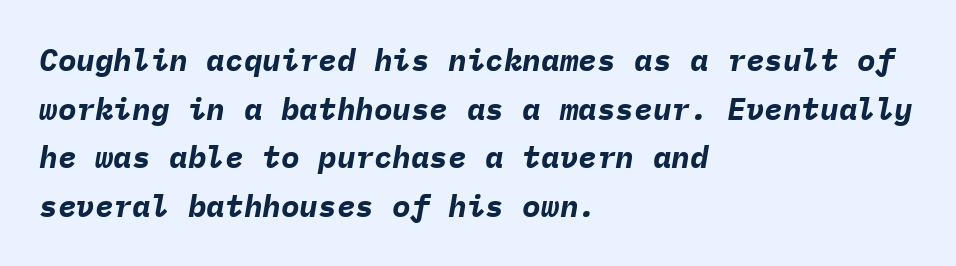
The image shows 31 px bold type, italic (leaning right), monospaced; set left-aligned, normal line spacing (1.57x), normal letter spacing, not underlined; low stroke contrast and a medium x-height.
